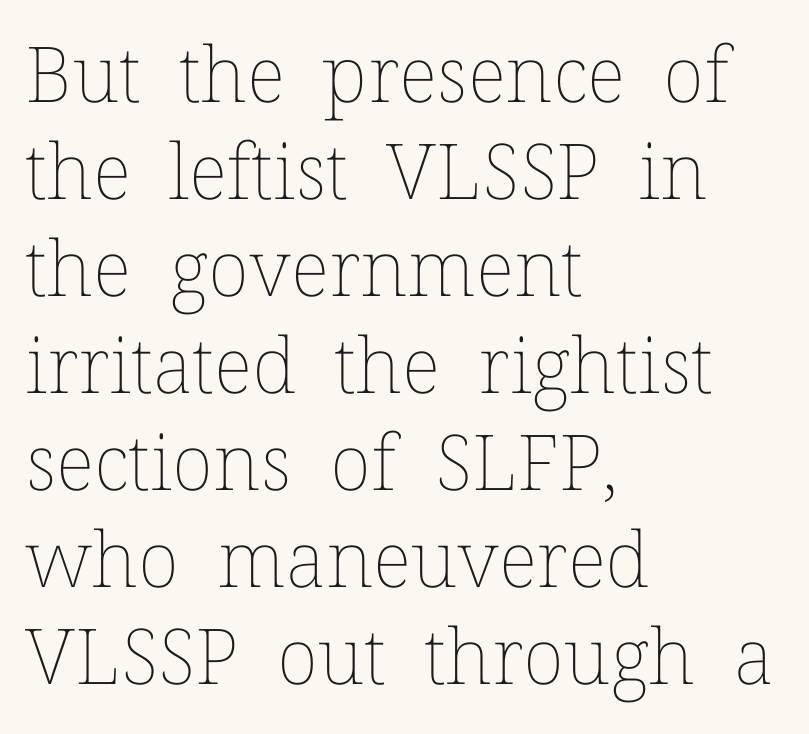
The image shows 77 px thin type, upright; set left-aligned, normal line spacing (1.26x), normal letter spacing, not underlined; low stroke contrast and a medium x-height.
